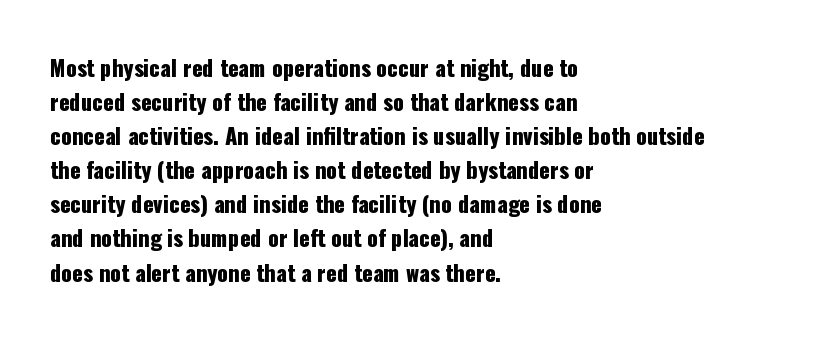
{"italic": "no", "underline": "no", "align": "left", "line_spacing": "normal", "line_spacing_ratio": 1.55, "letter_spacing": "normal", "letter_spacing_em": 0.0, "glyph_px": 22}
